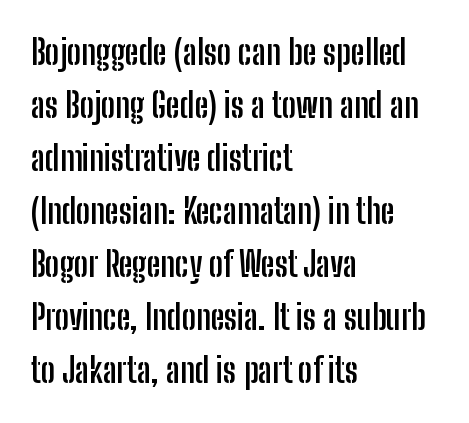
{"serif": "no", "italic": "no", "bold": "yes", "weight": "semibold", "width": "condensed", "stroke_contrast": "low", "x_height": "medium", "monospaced": "no", "underline": "no", "align": "left", "line_spacing": "normal", "line_spacing_ratio": 1.56, "letter_spacing": "normal", "letter_spacing_em": 0.0, "glyph_px": 34}
